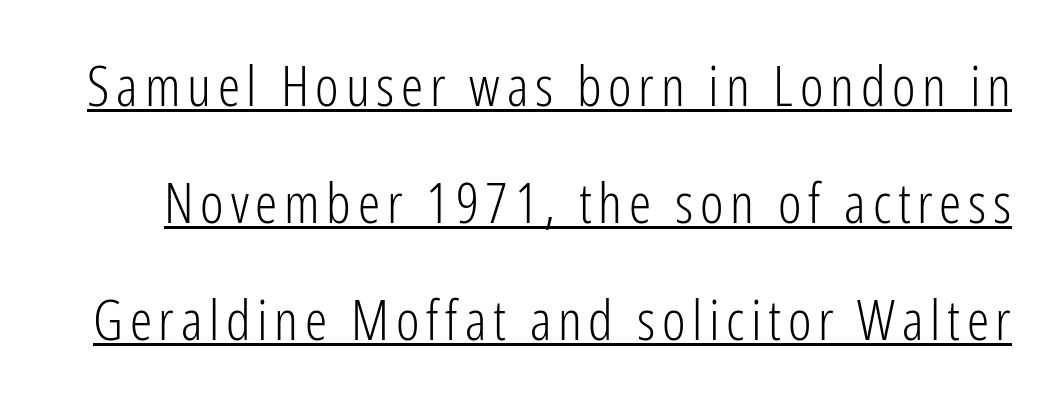
{"serif": "no", "italic": "no", "bold": "no", "weight": "light", "width": "condensed", "stroke_contrast": "low", "x_height": "medium", "monospaced": "no", "underline": "yes", "line_spacing": "loose", "line_spacing_ratio": 2.09, "glyph_px": 56}
